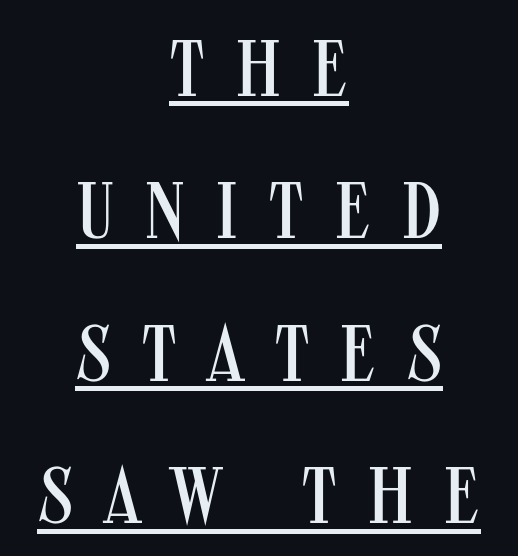
Q: Is the text bold? A: No.
Q: Is the text italic (slanted)? A: No, it is upright.
Q: Is the typeface a serif or a sans-serif typeface? A: Sans-serif.
Q: Is the text underlined? A: Yes.
Q: How is the paragraph aligned? A: Centered.
Q: Is the spacing between letters normal or unusually wide? A: Unusually wide.
Q: Width (condensed, normal, or wide)? A: Condensed.
Q: Stroke contrast? A: Medium.
Q: x-height? A: Large.
Q: Monospaced? A: No.
